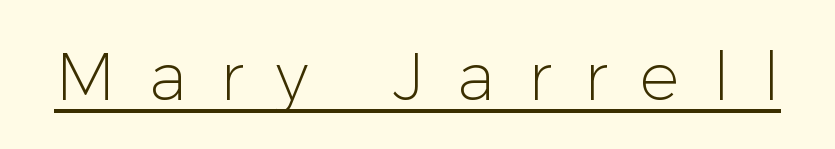
The image shows 67 px light sans-serif type, upright; set unusually wide letter spacing (+0.49 em), underlined; low stroke contrast and a medium x-height.
